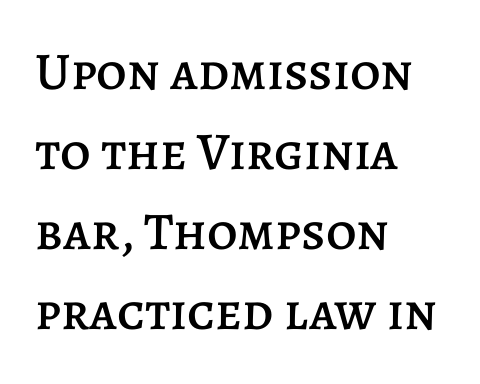
This sample has the flowing, uneven cadence of proportional lettering. Between one letter and the next there's only the usual sliver of space. The type sits square on the baseline with zero lean. The space beneath each line is pristine and unruled.
